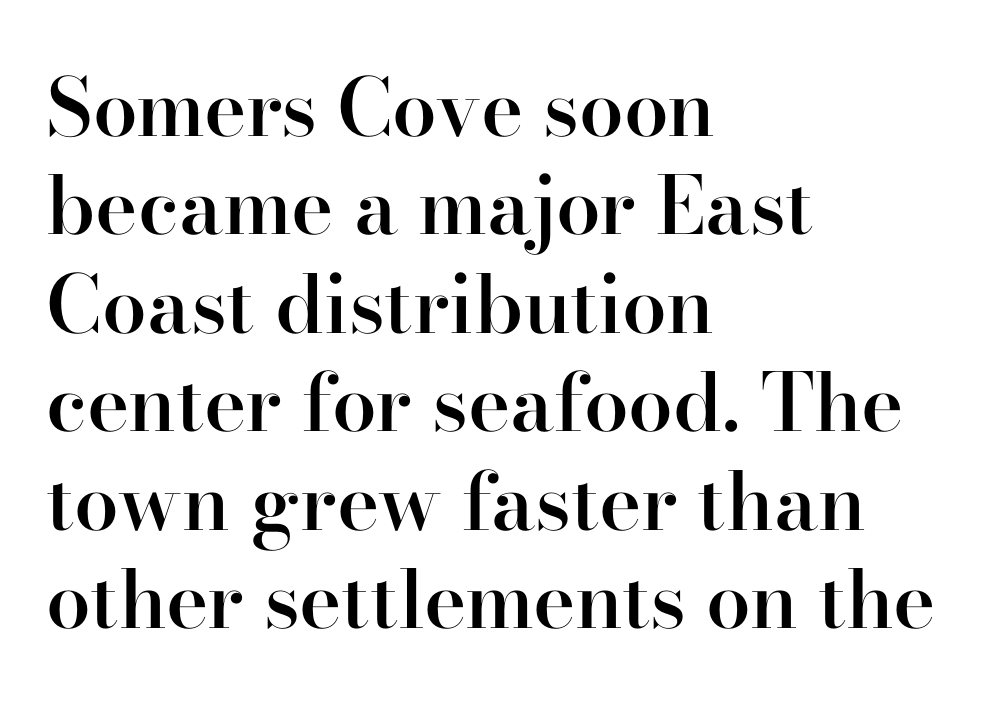
The image shows 80 px semibold serif type, upright; set left-aligned, line spacing 1.23x, normal letter spacing, not underlined; high stroke contrast and a small x-height.
